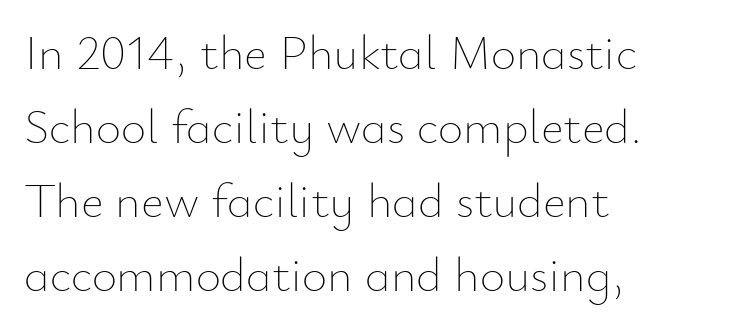
Does extra space separate the letters? No, they use regular spacing. The letterforms sit at book weight or below. The rag falls on the right side of this text block. Whoever set this chose a conventional vertical rhythm. Varying glyph widths throughout — classic text-font behaviour. Descenders are the only things crossing below the line.
